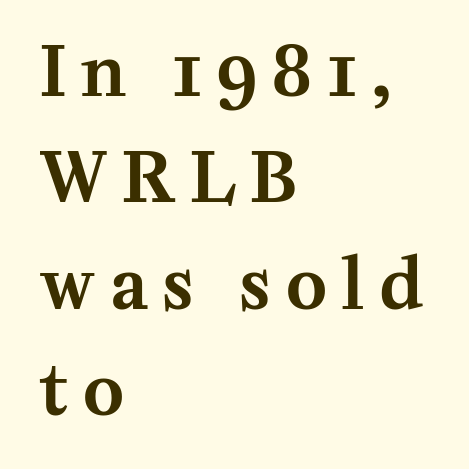
{"serif": "yes", "italic": "no", "width": "normal", "stroke_contrast": "medium", "x_height": "medium", "monospaced": "no", "underline": "no", "align": "left", "line_spacing": "normal", "line_spacing_ratio": 1.54, "letter_spacing": "wide", "letter_spacing_em": 0.22, "glyph_px": 69}
